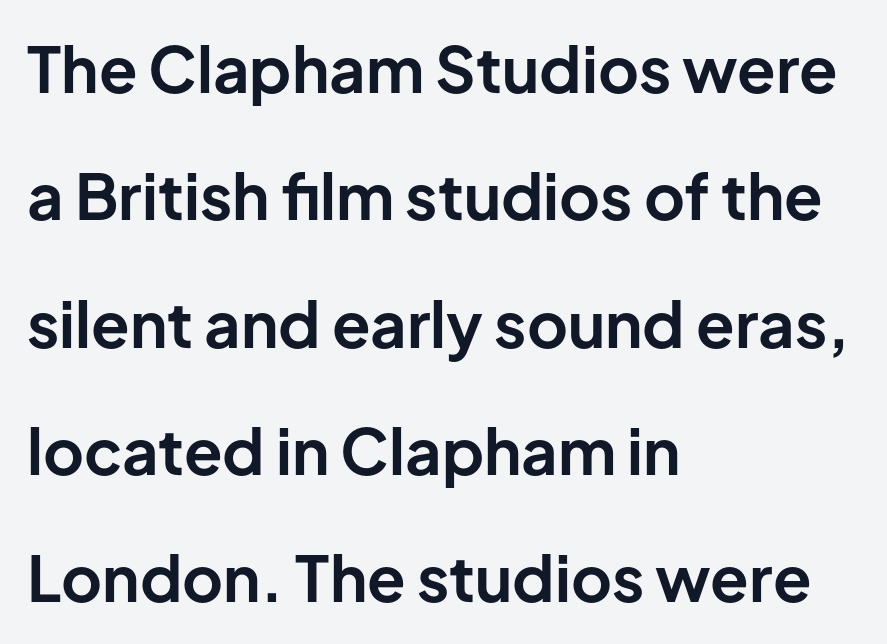
{"serif": "no", "italic": "no", "bold": "yes", "weight": "bold", "width": "normal", "stroke_contrast": "low", "x_height": "medium", "monospaced": "no", "underline": "no", "align": "left", "line_spacing": "loose", "line_spacing_ratio": 2.02, "letter_spacing": "normal", "letter_spacing_em": 0.0, "glyph_px": 63}
